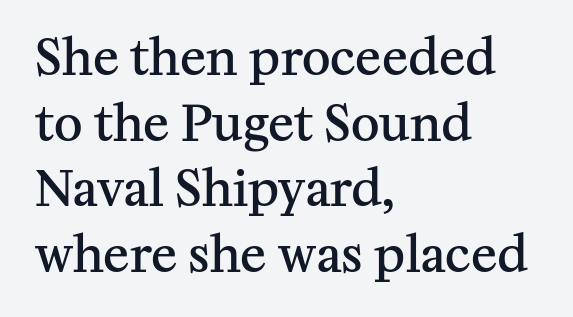
The image shows 49 px semibold serif type, upright; set left-aligned, normal line spacing (1.34x), normal letter spacing, not underlined; medium stroke contrast and a medium x-height.
